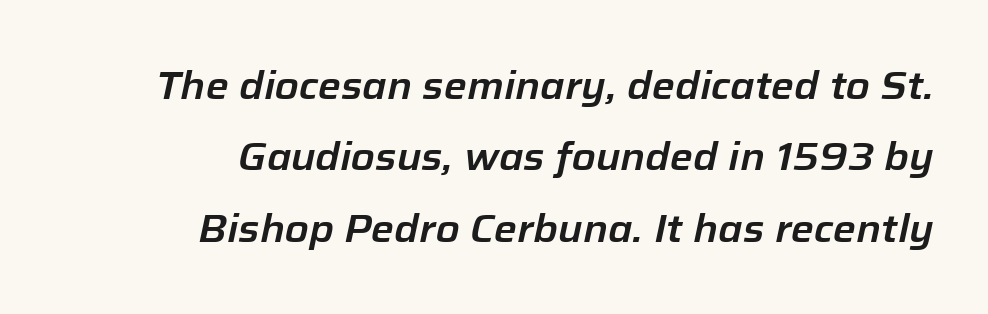
{"italic": "yes", "lean": "right", "slant_degrees": 12, "width": "normal", "stroke_contrast": "low", "x_height": "medium", "monospaced": "no", "underline": "no", "align": "right", "line_spacing_ratio": 1.83, "letter_spacing": "normal", "letter_spacing_em": 0.0, "glyph_px": 39}
